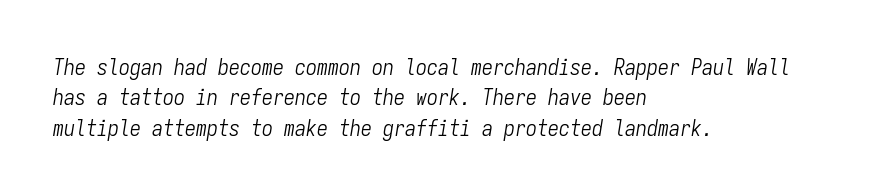
{"italic": "yes", "lean": "right", "slant_degrees": 9, "bold": "no", "underline": "no", "align": "left", "line_spacing": "normal", "line_spacing_ratio": 1.38, "letter_spacing": "normal", "letter_spacing_em": 0.0, "glyph_px": 22}
